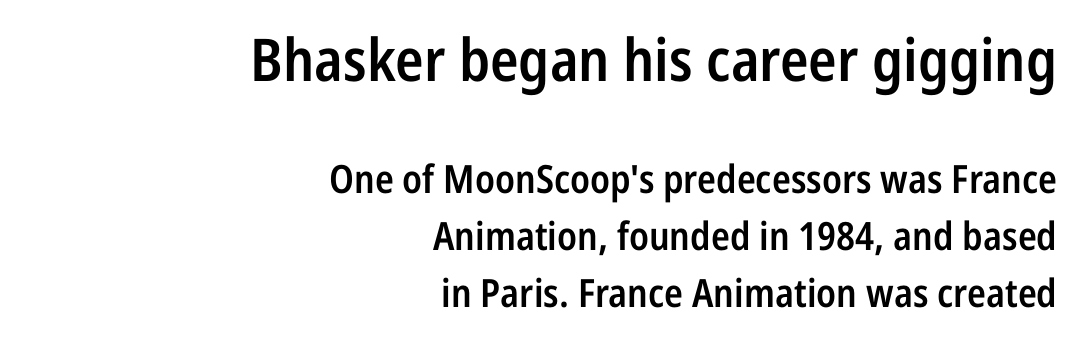
{"serif": "no", "italic": "no", "bold": "semi", "weight": "semibold", "width": "condensed", "stroke_contrast": "low", "x_height": "medium", "monospaced": "no", "underline": "no", "align": "right", "line_spacing": "normal", "line_spacing_ratio": 1.46, "letter_spacing": "normal", "letter_spacing_em": 0.0, "larger_block": "first", "size_ratio": 1.51, "glyph_px": 59}
